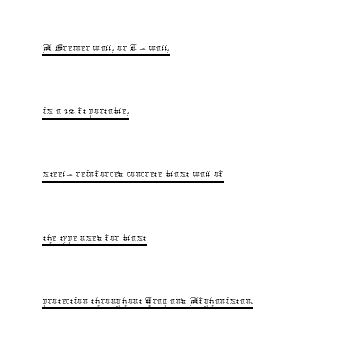
The image shows 26 px text type, upright; set left-aligned, loose line spacing (2.43x), normal letter spacing, underlined.
